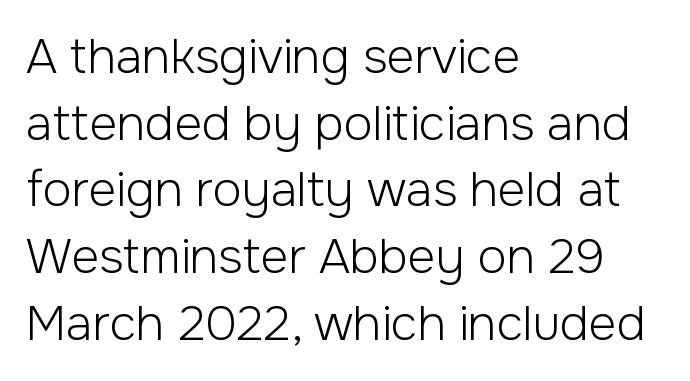
Examine the stroke ends and you'll find no serifs. Notice how the stems are strictly vertical — no italics here. The zone under the glyphs is completely vacant. The strokes are not fattened; the text isn't bold. The rendering anchors every line to the left-hand side.
